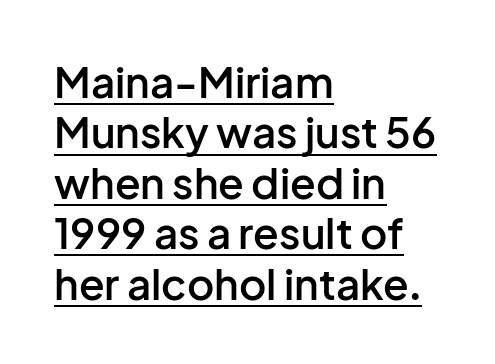
The image shows 42 px semibold sans-serif type, upright; set left-aligned, line spacing 1.2x, normal letter spacing, underlined; low stroke contrast and a medium x-height.
